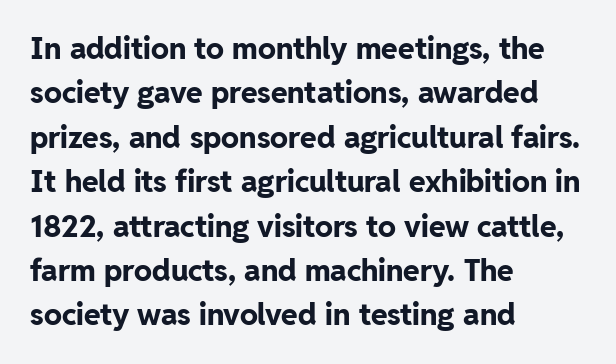
{"serif": "no", "italic": "no", "bold": "yes", "weight": "bold", "width": "normal", "stroke_contrast": "low", "x_height": "medium", "monospaced": "no", "underline": "no", "align": "left", "line_spacing": "normal", "line_spacing_ratio": 1.48, "letter_spacing": "normal", "letter_spacing_em": 0.0, "glyph_px": 30}
